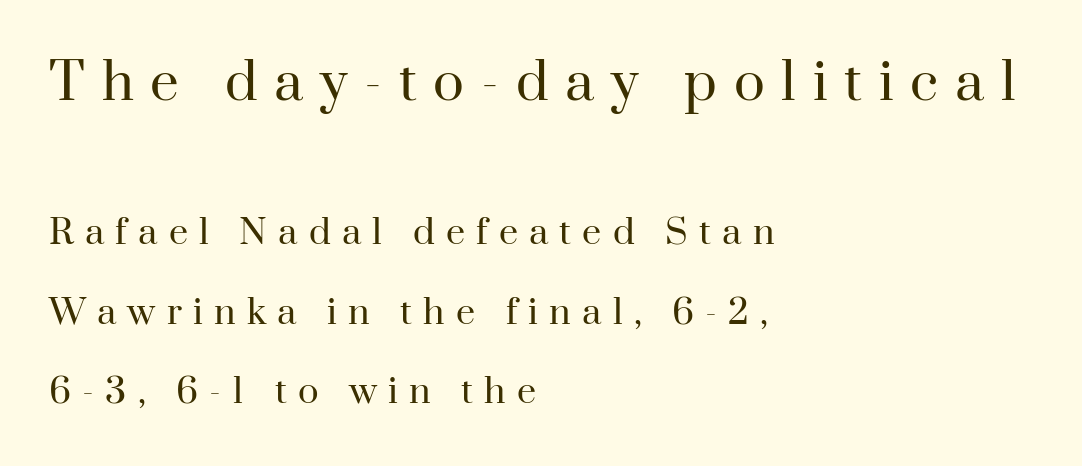
{"serif": "yes", "italic": "no", "bold": "no", "weight": "regular", "width": "normal", "stroke_contrast": "high", "x_height": "small", "monospaced": "no", "underline": "no", "align": "left", "line_spacing": "loose", "line_spacing_ratio": 2.35, "letter_spacing": "wide", "letter_spacing_em": 0.33, "larger_block": "first", "size_ratio": 1.5, "glyph_px": 51}
